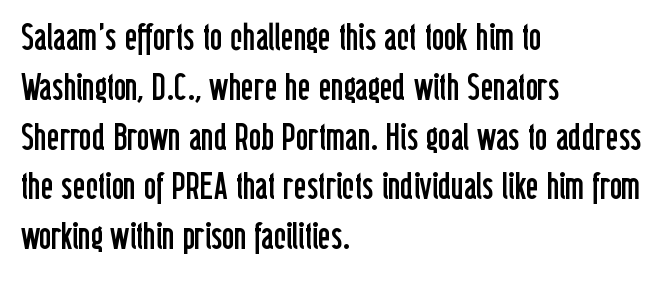
The strokes carry an ordinary text weight at most. Do the characters align in a grid? No, the font is proportional. Unmarked baselines from the first word to the last. The font's upright variant was chosen for this text.
